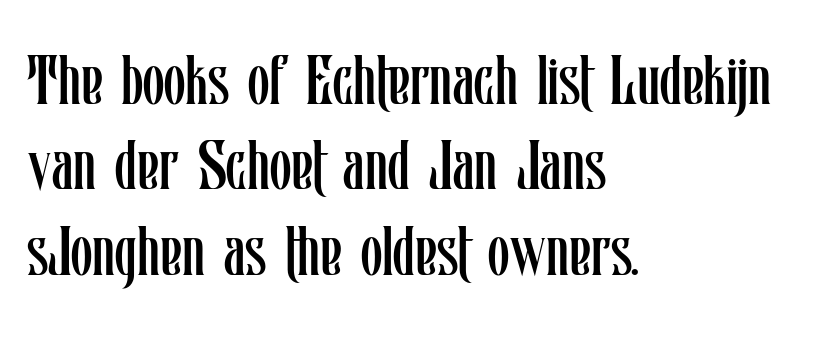
Any mark beneath the type? The region is blank. No italicization has been applied; the sample stays upright. This rendering uses left alignment, leaving the right contour irregular. Vertical stems look standard width or narrower in stroke.
